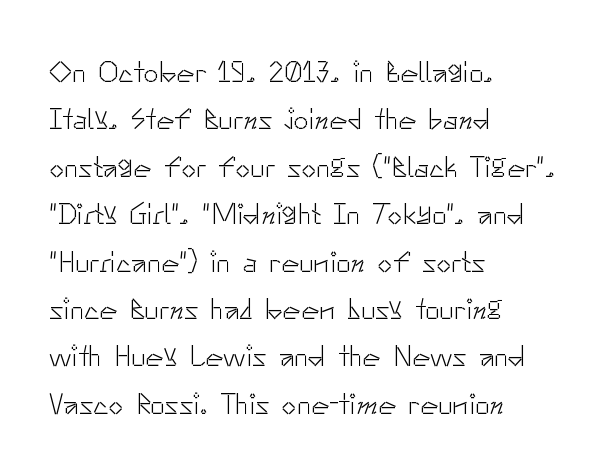
Normally led — the rows are evenly, conventionally spaced. Here the designer chose a conventional face with non-uniform glyph widths. Unlike italic type, these characters show no tilt at all. A classic flush-left, rag-right setting is used for this passage. Grotesque or geometric, the face here clearly has no serifs. No word sits above an underline.
